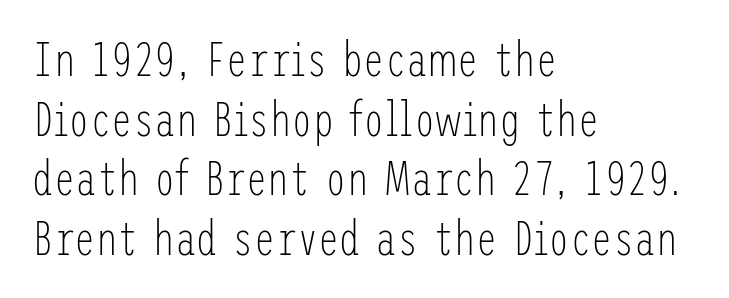
Heft: none added — not bold. Honestly, the letter spacing is just normal — you wouldn't notice it. One-word summary of the alignment: left. Are there feet on the stems? There aren't — it's a sans. Clear beneath every line of the passage. Notice how the stems are strictly vertical — no italics here.
